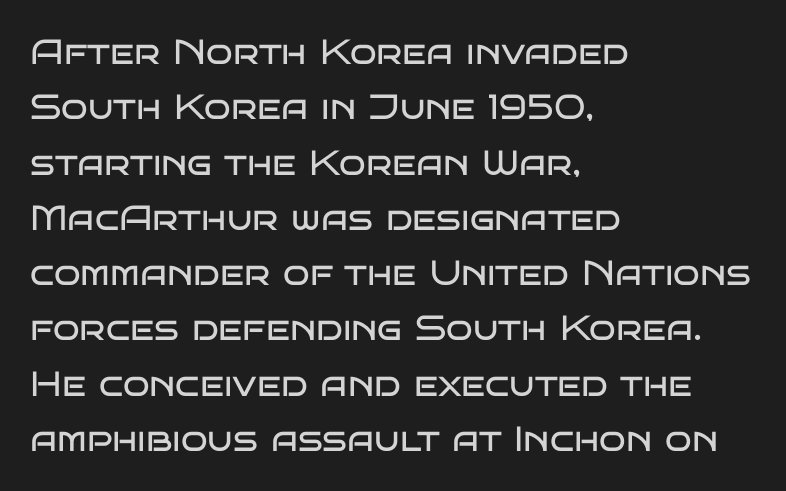
{"serif": "no", "italic": "no", "bold": "no", "weight": "regular", "width": "wide", "stroke_contrast": "low", "x_height": "large", "monospaced": "no", "underline": "no", "align": "left", "line_spacing": "normal", "line_spacing_ratio": 1.58, "letter_spacing": "normal", "letter_spacing_em": 0.0, "glyph_px": 35}
